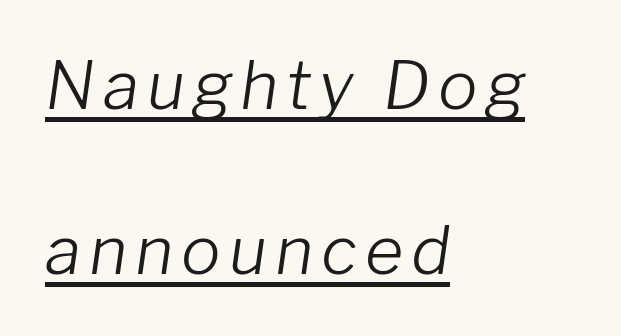
The passage shown is underscored from start to finish. Leading: increased. The setting favours the left margin, as ordinary paragraphs usually do. Note the varied advance widths — an 'i' is clearly narrower than an 'm'. The strokes carry an ordinary text weight at most.
